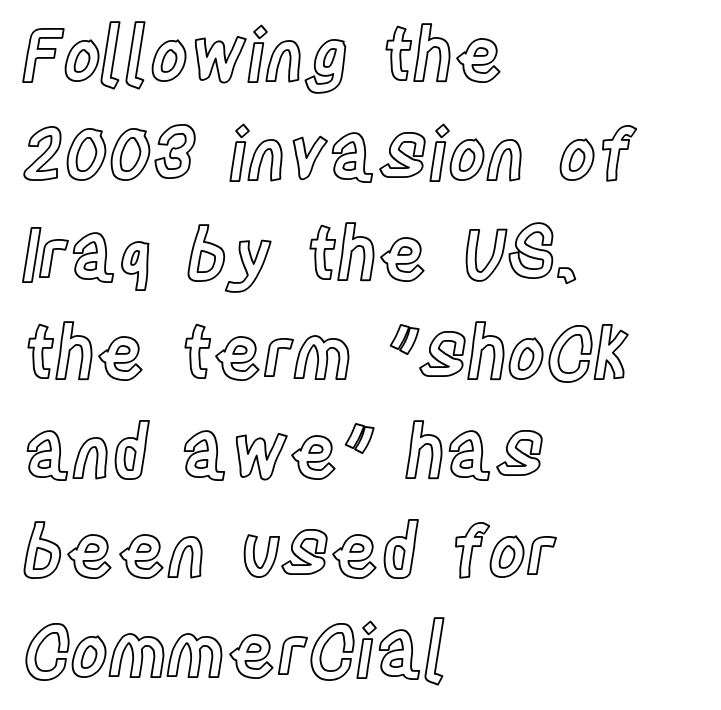
{"width": "condensed", "x_height": "large", "monospaced": "no", "underline": "no", "align": "left", "line_spacing": "normal", "line_spacing_ratio": 1.36, "letter_spacing": "normal", "letter_spacing_em": 0.0, "glyph_px": 73}
